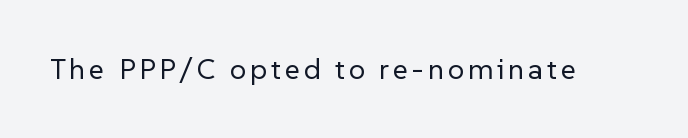
{"serif": "no", "italic": "no", "bold": "no", "weight": "regular", "width": "normal", "stroke_contrast": "low", "x_height": "medium", "monospaced": "no", "underline": "no", "glyph_px": 29}
